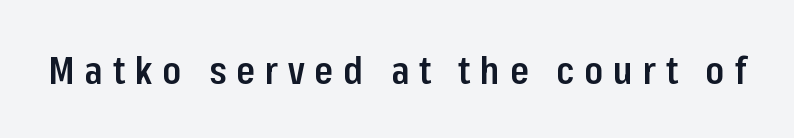
The image shows 38 px semibold, condensed sans-serif type, upright; set unusually wide letter spacing (+0.26 em), not underlined; low stroke contrast and a medium x-height.
